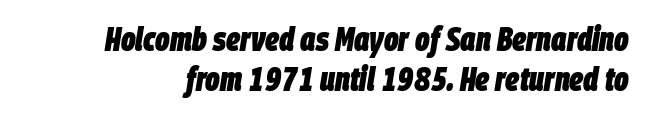
The image shows 34 px heavy, condensed type, italic (leaning right); set line spacing 1.19x, normal letter spacing, not underlined; low stroke contrast and a large x-height.
